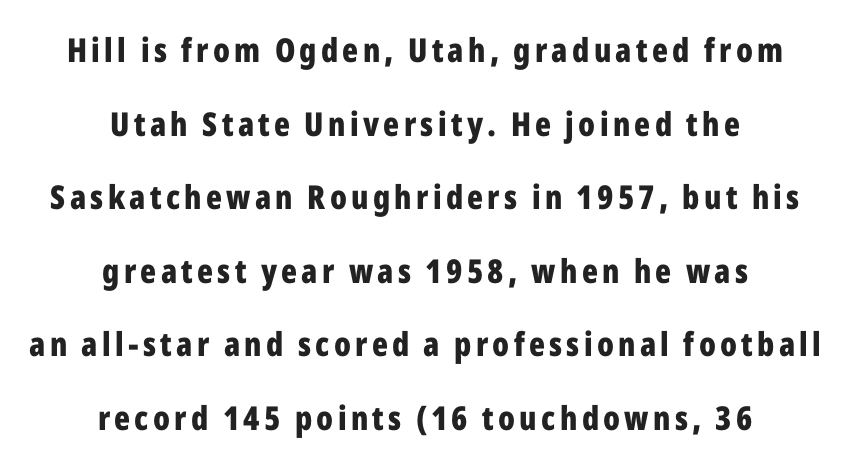
Horizontal alignment here is central, giving a formal, balanced look. This sample uses an upright cut, with every glyph sitting square on the baseline. Quick note: interline space is abundant. Note the varied advance widths — an 'i' is clearly narrower than an 'm'. The baseline area is clear. Set as a true bold cut, around the 700 mark.
